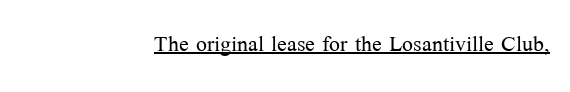
The image shows 29 px light serif type, upright; set right-aligned, normal letter spacing, underlined; medium stroke contrast and a medium x-height.
